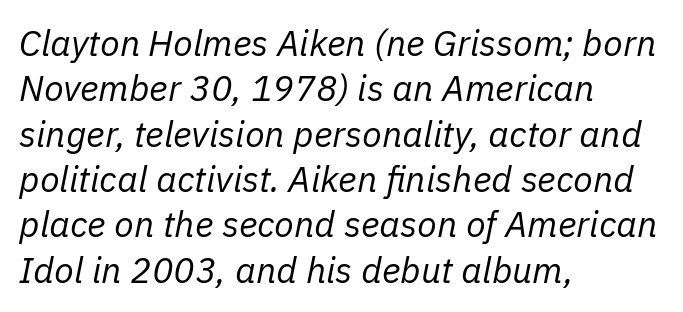
Spacing verdict: proportional, widths tailored to each character. The line texture is even and compact thanks to regular tracking. Does the lettering tilt? It does — this is italic. Clear beneath every line of the passage.
